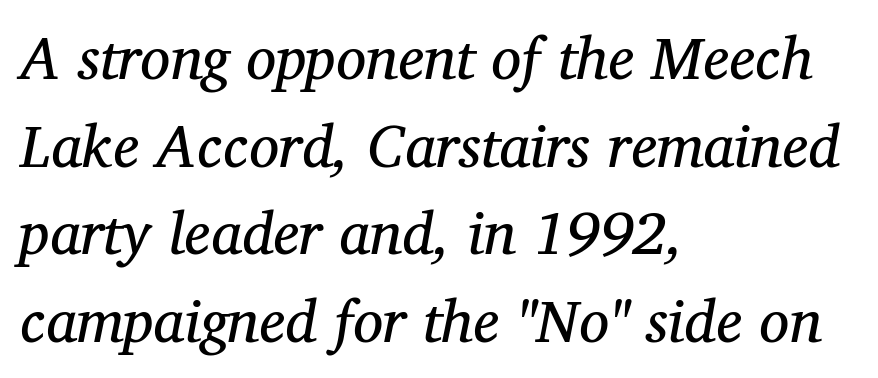
{"serif": "yes", "italic": "yes", "lean": "right", "slant_degrees": 12, "bold": "no", "weight": "regular", "width": "normal", "stroke_contrast": "medium", "x_height": "medium", "monospaced": "no", "underline": "no", "align": "left", "line_spacing": "normal", "line_spacing_ratio": 1.46, "letter_spacing": "normal", "letter_spacing_em": 0.0, "glyph_px": 60}
